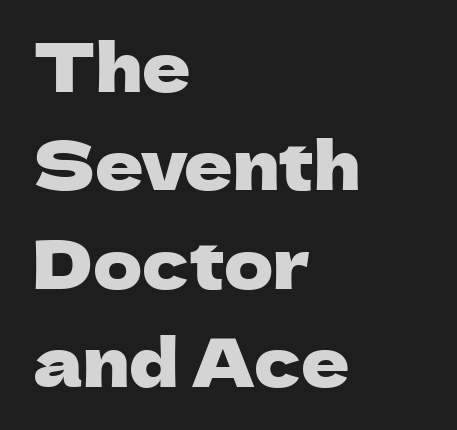
The lettering stays uniformly vertical, giving the passage a roman look. No extra tracking has been applied to these lines. The paragraph shown leans on its left margin. The passage shown is typeset with a sans-serif family. The designer left line spacing at the default.
